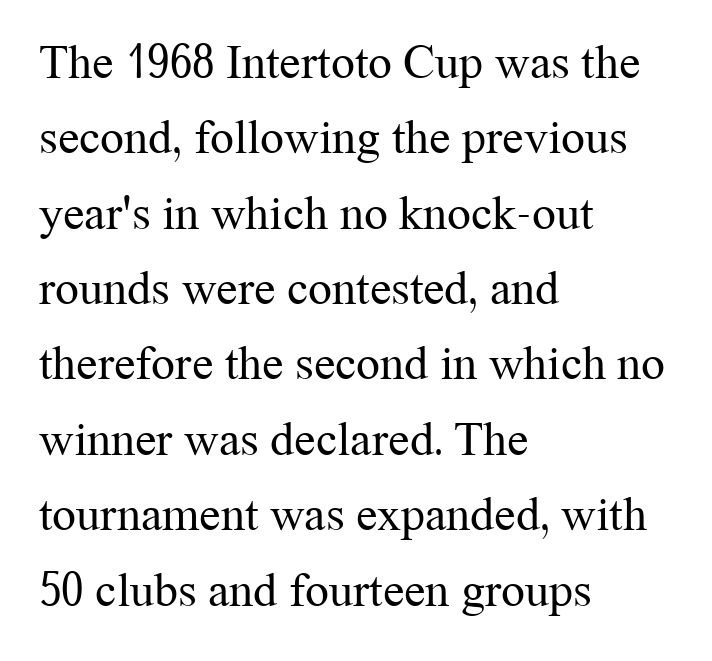
Descenders hang freely into open space. One-word summary of the alignment: left. Compared with typical body copy, the letter spacing here is the same. The rendering uses natural spacing where letterforms have individual widths.
